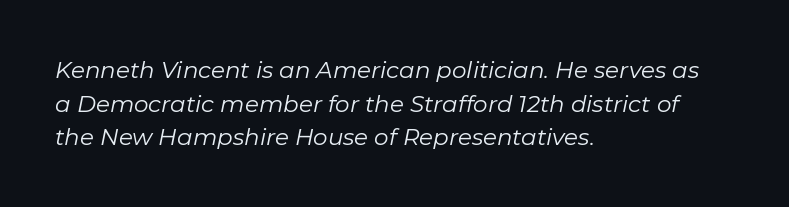
Q: Is the text bold? A: No.
Q: Is the text italic (slanted)? A: Yes, it leans right by about 11 degrees.
Q: Is the text underlined? A: No.
Q: How is the paragraph aligned? A: Left-aligned.
Q: Is the spacing between letters normal or unusually wide? A: Normal.
Q: Is the spacing between lines tight, normal or loose? A: Normal.
